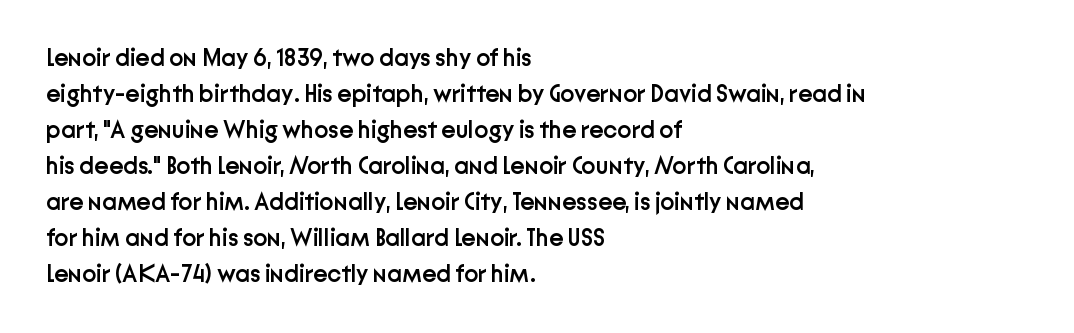
Q: Is the text bold? A: Semi-bold.
Q: Is the text italic (slanted)? A: No, it is upright.
Q: Is the text underlined? A: No.
Q: How is the paragraph aligned? A: Left-aligned.
Q: Is the spacing between letters normal or unusually wide? A: Normal.
Q: Is the spacing between lines tight, normal or loose? A: Normal.
